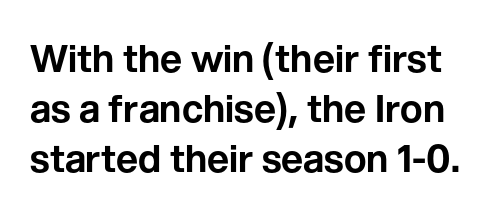
{"serif": "no", "italic": "no", "width": "normal", "stroke_contrast": "low", "x_height": "medium", "monospaced": "no", "underline": "no", "line_spacing": "normal", "line_spacing_ratio": 1.32, "letter_spacing": "normal", "letter_spacing_em": 0.0, "glyph_px": 38}
